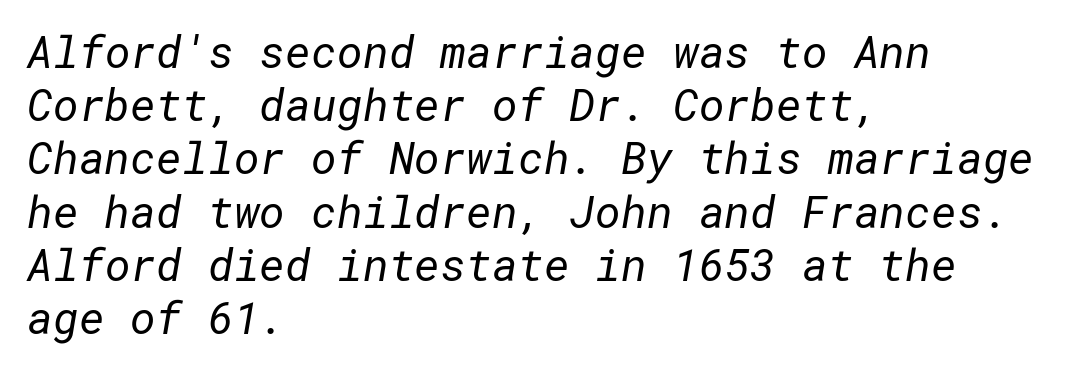
Q: Is the text bold? A: No.
Q: Is the typeface a serif or a sans-serif typeface? A: Sans-serif.
Q: Is the text underlined? A: No.
Q: How is the paragraph aligned? A: Left-aligned.
Q: Is the spacing between letters normal or unusually wide? A: Normal.
Q: Width (condensed, normal, or wide)? A: Normal.
Q: Stroke contrast? A: Low.
Q: x-height? A: Medium.
